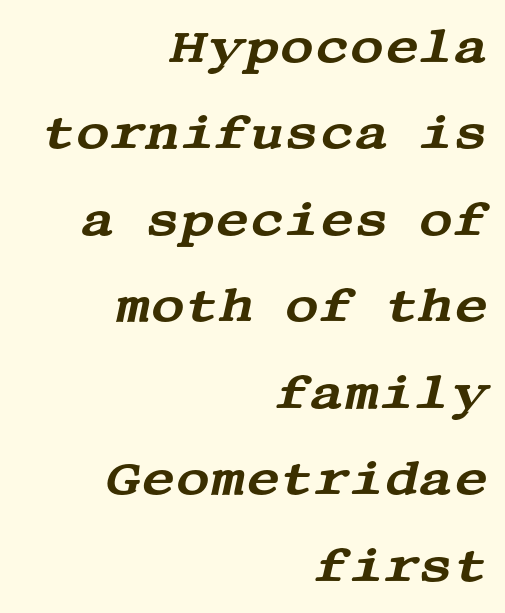
The image shows 47 px wide serif type, italic (leaning right); set right-aligned, line spacing 1.84x, normal letter spacing, not underlined; medium stroke contrast and a large x-height.
